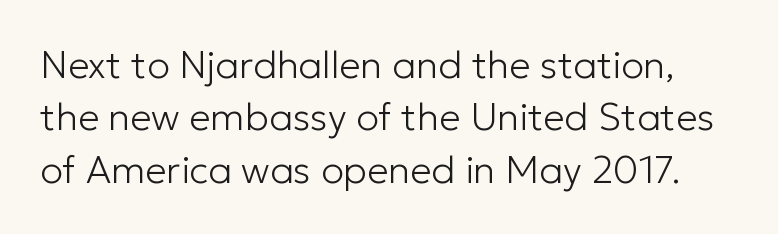
This is sans-serif lettering, the kind often seen on screens and signage. A quiet, ordinary-to-light weight characterises the typeface. The space beneath each line is pristine and unruled. Each letter keeps its own natural width here, so spacing adapts to shape. Between one letter and the next there's only the usual sliver of space. Compared with typical paragraphs, the rows here are spaced about the same.
